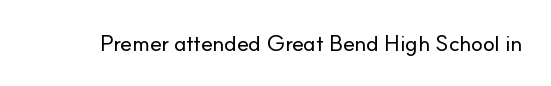
Tall strokes in this sample are plumb rather than angled. Short note: letters normally spaced. Lines of text with bare space underneath.
